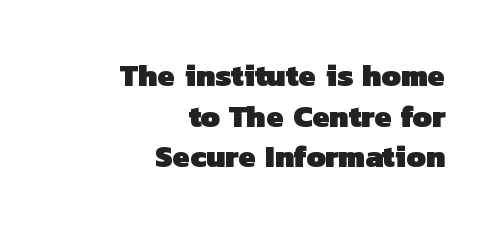
{"serif": "no", "bold": "yes", "weight": "heavy", "width": "normal", "stroke_contrast": "low", "x_height": "medium", "monospaced": "no", "underline": "no", "align": "right", "line_spacing": "normal", "line_spacing_ratio": 1.31, "letter_spacing": "normal", "letter_spacing_em": 0.0, "glyph_px": 31}
